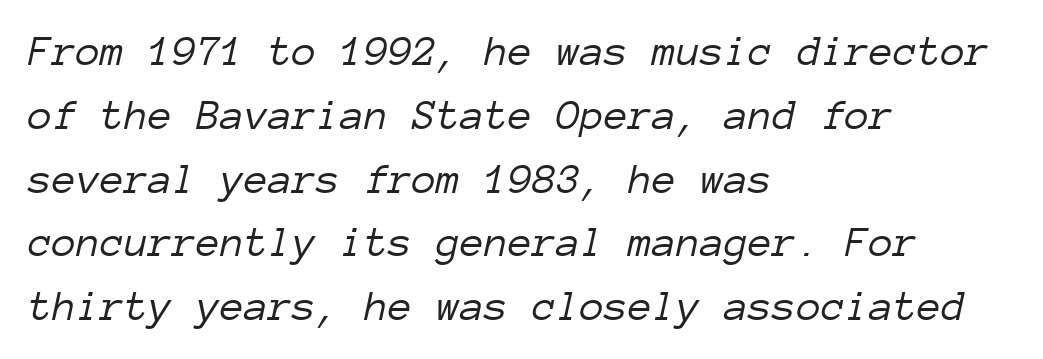
The characters are drawn with everyday or finer stroke widths. Each row of text sits above clean, open space. Here the designer chose a console-style face with uniform glyph widths. The rendering uses a moderate line-height, typical for paragraphs.
